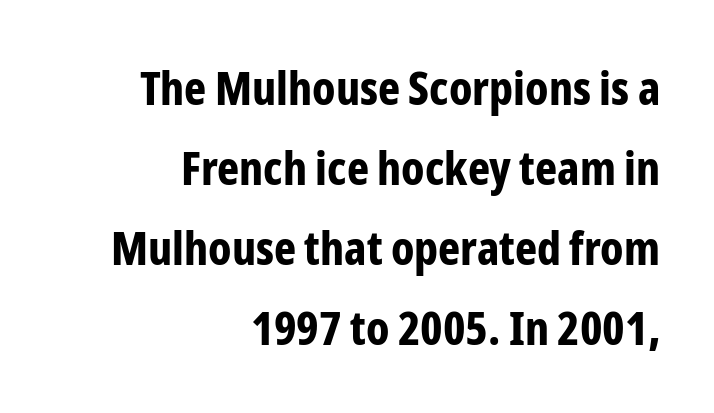
Has an underline been added? It has not. Evenly set lines give the paragraph a standard silhouette. Character widths vary here, with narrow letters taking less room than wide ones. Typographic density is high because the face is bold. Look at the tracking — it's just the regular setting, nothing added. Quick note: not italic, upright.
